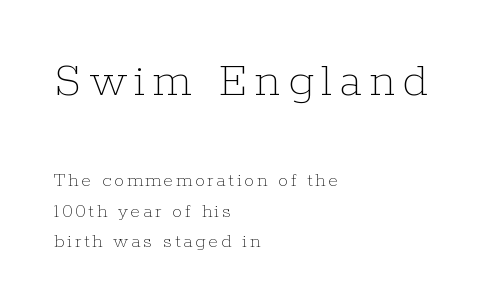
Q: Is the text bold? A: No.
Q: Is the text italic (slanted)? A: No, it is upright.
Q: Is the text underlined? A: No.
Q: How is the paragraph aligned? A: Left-aligned.
Q: Is the spacing between lines tight, normal or loose? A: Normal.
Q: Which block of text is set in a larger size, the first (top) or the second (bottom)? A: The first (top) one.
Q: Width (condensed, normal, or wide)? A: Normal.
Q: Stroke contrast? A: Low.
Q: x-height? A: Medium.
Q: Monospaced? A: No.
